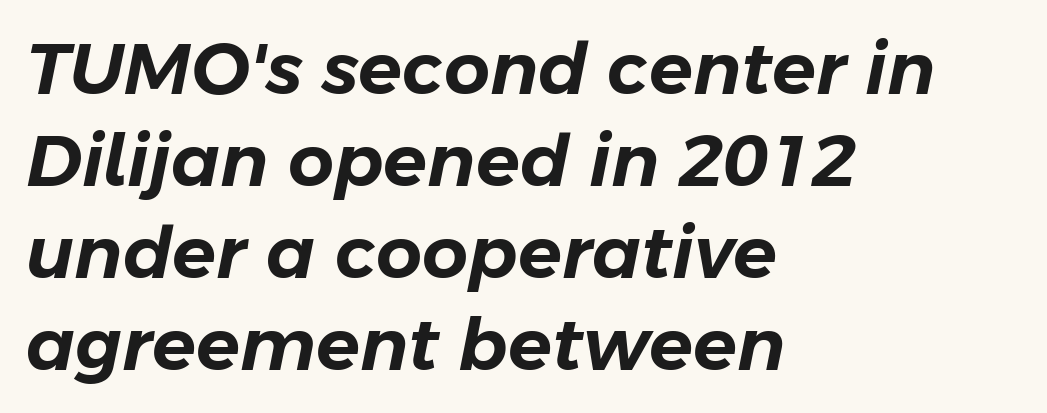
The image shows 72 px text type, italic (leaning right); set left-aligned, normal line spacing (1.28x), normal letter spacing, not underlined; low stroke contrast and a medium x-height.
